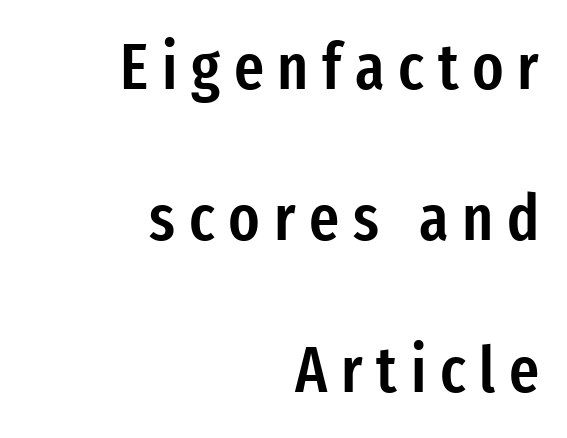
Q: Is the text bold? A: Semi-bold.
Q: Is the text italic (slanted)? A: No, it is upright.
Q: Is the typeface a serif or a sans-serif typeface? A: Sans-serif.
Q: Is the text underlined? A: No.
Q: How is the paragraph aligned? A: Right-aligned.
Q: Is the spacing between letters normal or unusually wide? A: Unusually wide.
Q: Is the spacing between lines tight, normal or loose? A: Loose.
Q: Width (condensed, normal, or wide)? A: Condensed.
Q: Stroke contrast? A: Low.
Q: x-height? A: Medium.
Q: Monospaced? A: No.
